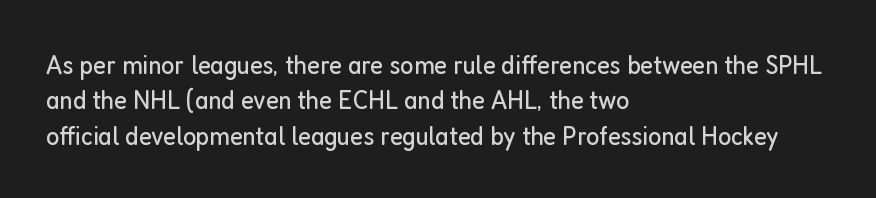
Q: Is the text bold? A: No.
Q: Is the text italic (slanted)? A: No, it is upright.
Q: Is the typeface a serif or a sans-serif typeface? A: Sans-serif.
Q: Is the text underlined? A: No.
Q: How is the paragraph aligned? A: Left-aligned.
Q: Is the spacing between letters normal or unusually wide? A: Normal.
Q: Is the spacing between lines tight, normal or loose? A: Normal.
Q: Width (condensed, normal, or wide)? A: Condensed.
Q: Stroke contrast? A: Low.
Q: x-height? A: Medium.
Q: Monospaced? A: No.
